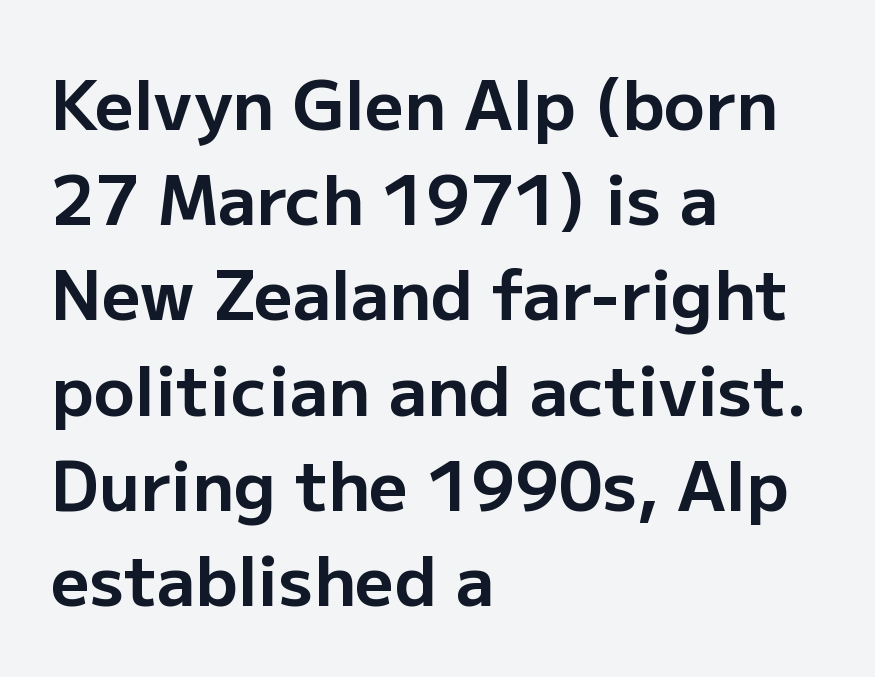
The image shows 68 px bold sans-serif type, upright; set left-aligned, normal line spacing (1.4x), normal letter spacing, not underlined; low stroke contrast and a medium x-height.
